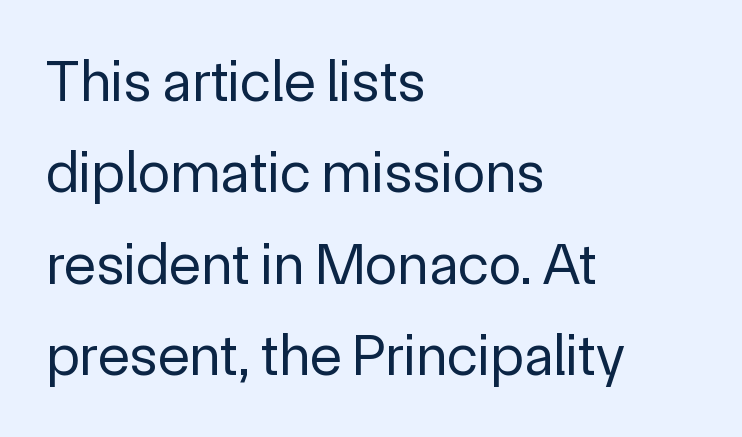
The image shows 59 px regular-weight sans-serif type, upright; set left-aligned, normal line spacing (1.55x), normal letter spacing, not underlined; a medium x-height.
